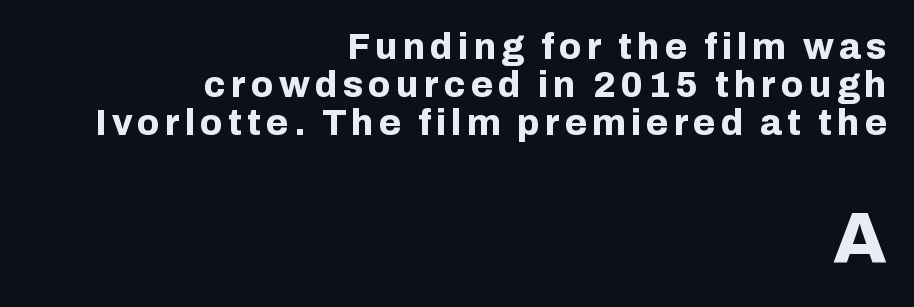
The image shows 72 px bold sans-serif type, upright; set right-aligned, tight line spacing (1.06x), not underlined; the second (bottom) block is 2.0x larger; low stroke contrast and a medium x-height.
